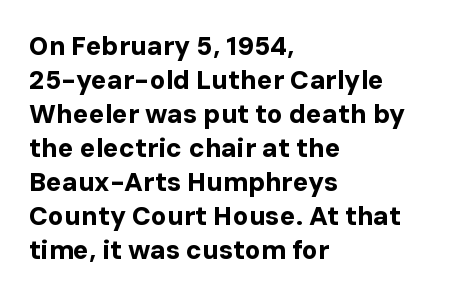
The image shows 26 px bold type, upright; set left-aligned, normal line spacing (1.31x), normal letter spacing, not underlined.
